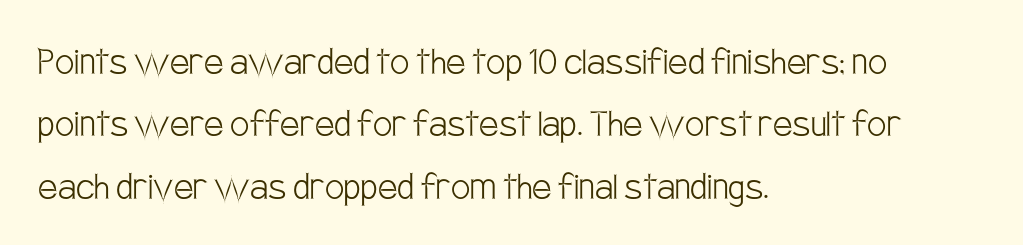
The image shows 43 px light, condensed sans-serif type, upright; set left-aligned, normal line spacing (1.45x), normal letter spacing, not underlined; low stroke contrast and a large x-height.
